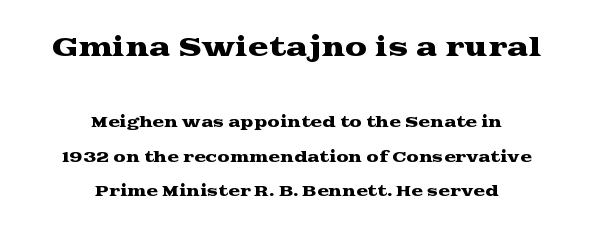
{"italic": "no", "underline": "no", "align": "center", "line_spacing": "loose", "line_spacing_ratio": 2.46, "letter_spacing": "normal", "letter_spacing_em": 0.0, "larger_block": "first", "size_ratio": 1.79, "glyph_px": 25}
